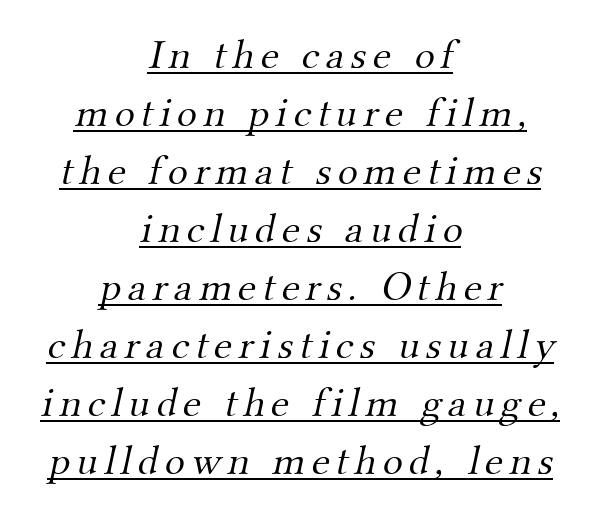
Q: Is the text bold? A: No.
Q: Is the typeface a serif or a sans-serif typeface? A: Serif.
Q: Is the text underlined? A: Yes.
Q: How is the paragraph aligned? A: Centered.
Q: Is the spacing between lines tight, normal or loose? A: Normal.
Q: Width (condensed, normal, or wide)? A: Normal.
Q: Stroke contrast? A: Medium.
Q: x-height? A: Small.
Q: Monospaced? A: No.
